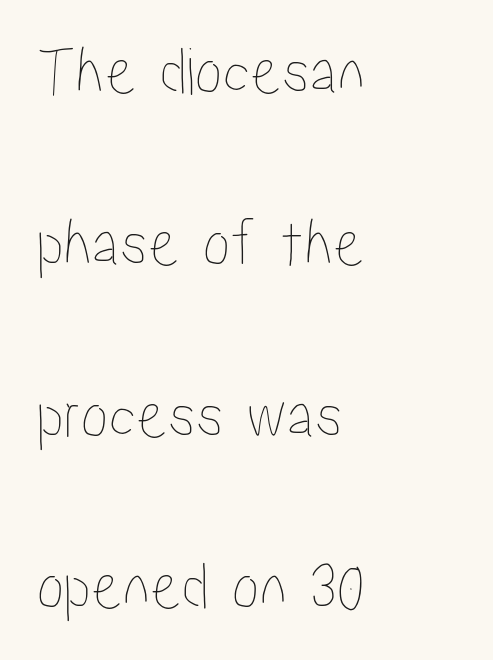
{"italic": "no", "width": "condensed", "stroke_contrast": "low", "x_height": "medium", "monospaced": "no", "underline": "no", "align": "left", "line_spacing": "loose", "line_spacing_ratio": 2.49, "letter_spacing": "normal", "letter_spacing_em": 0.0, "glyph_px": 69}
